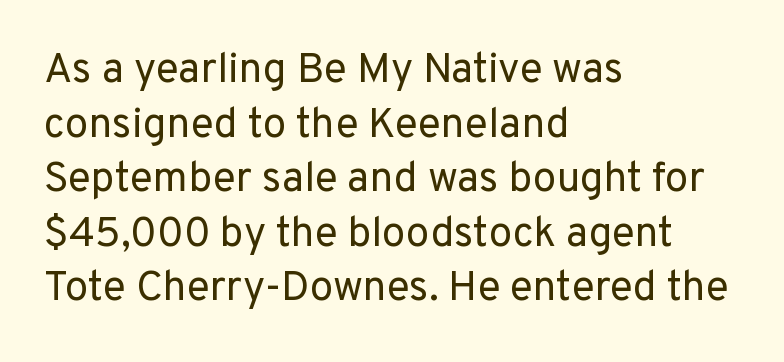
{"serif": "no", "italic": "no", "bold": "no", "weight": "regular", "width": "normal", "stroke_contrast": "low", "x_height": "medium", "monospaced": "no", "underline": "no", "align": "left", "line_spacing": "normal", "line_spacing_ratio": 1.3, "letter_spacing": "normal", "letter_spacing_em": 0.0, "glyph_px": 42}
